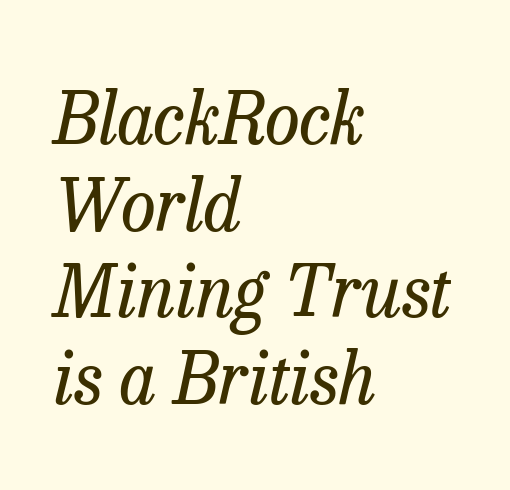
{"serif": "yes", "italic": "yes", "lean": "right", "slant_degrees": 13, "bold": "no", "weight": "regular", "width": "normal", "stroke_contrast": "low", "x_height": "medium", "monospaced": "no", "underline": "no", "align": "left", "line_spacing_ratio": 1.22, "letter_spacing": "normal", "letter_spacing_em": 0.0, "glyph_px": 71}
